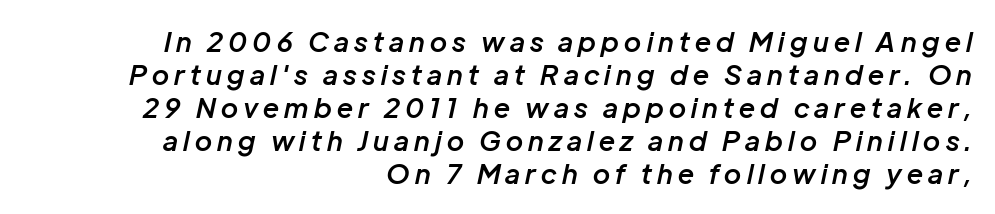
{"italic": "yes", "lean": "right", "slant_degrees": 12, "bold": "semi", "underline": "no", "align": "right", "line_spacing_ratio": 1.22, "letter_spacing": "wide", "letter_spacing_em": 0.2, "glyph_px": 27}
